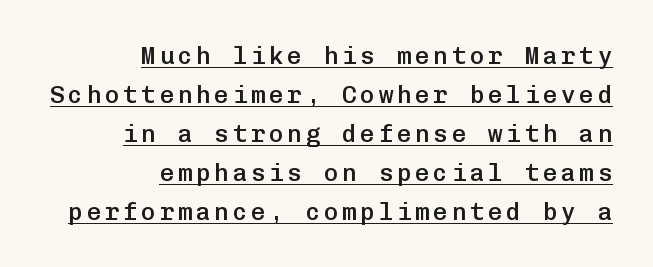
The image shows 24 px text type, upright; set right-aligned, normal line spacing (1.62x), underlined.
